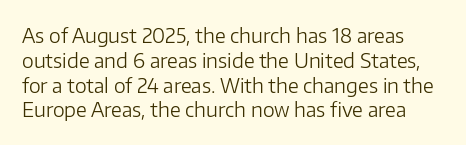
{"italic": "no", "bold": "no", "underline": "no", "line_spacing_ratio": 1.24, "letter_spacing": "normal", "letter_spacing_em": 0.0, "glyph_px": 20}
